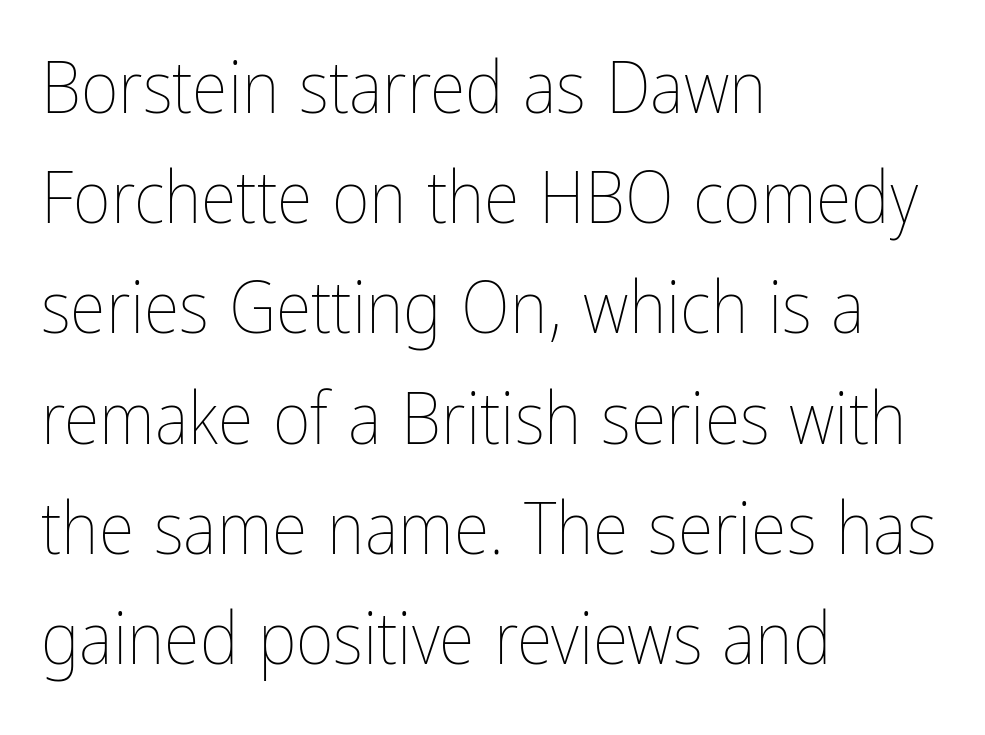
Q: Is the text bold? A: No.
Q: Is the text italic (slanted)? A: No, it is upright.
Q: Is the text underlined? A: No.
Q: How is the paragraph aligned? A: Left-aligned.
Q: Is the spacing between letters normal or unusually wide? A: Normal.
Q: Is the spacing between lines tight, normal or loose? A: Normal.
Q: Width (condensed, normal, or wide)? A: Condensed.
Q: Stroke contrast? A: Low.
Q: x-height? A: Medium.
Q: Monospaced? A: No.
